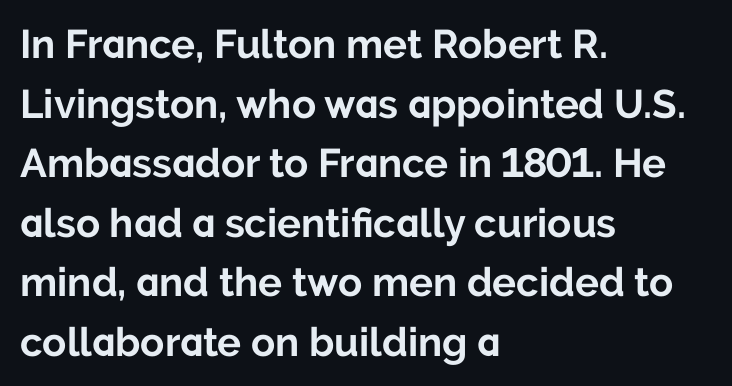
The image shows 40 px bold sans-serif type, upright; set left-aligned, normal line spacing (1.49x), normal letter spacing, not underlined; low stroke contrast and a medium x-height.
